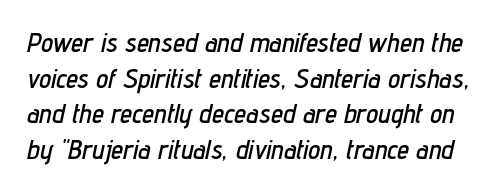
The image shows 27 px text type, italic (leaning right); set normal line spacing (1.32x), normal letter spacing, not underlined.
